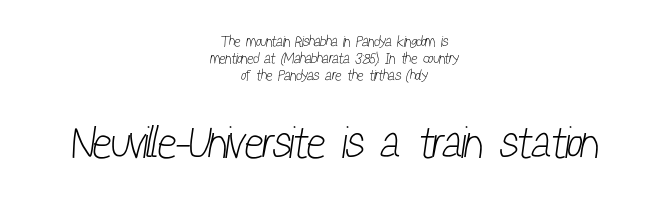
{"serif": "no", "bold": "no", "weight": "light", "width": "condensed", "stroke_contrast": "low", "x_height": "medium", "monospaced": "no", "underline": "no", "align": "center", "line_spacing": "tight", "line_spacing_ratio": 1.14, "letter_spacing": "normal", "letter_spacing_em": 0.0, "larger_block": "second", "size_ratio": 3.0, "glyph_px": 45}
